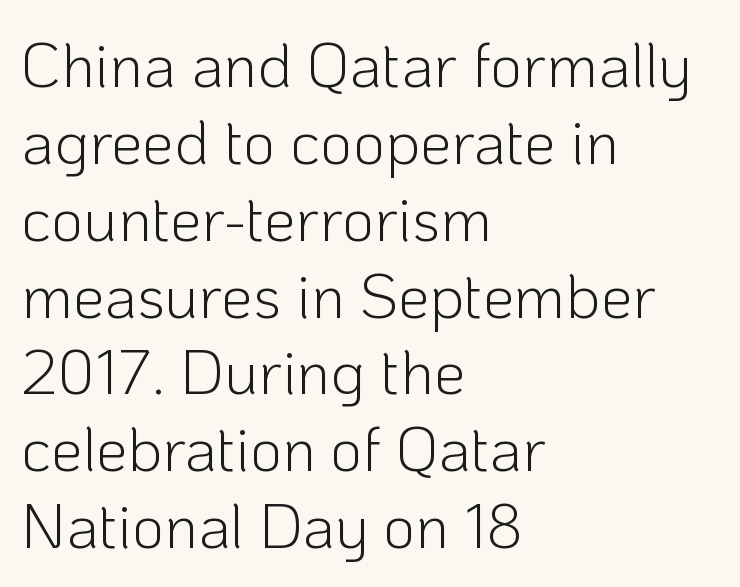
Q: Is the text bold? A: No.
Q: Is the text italic (slanted)? A: No, it is upright.
Q: Is the typeface a serif or a sans-serif typeface? A: Sans-serif.
Q: Is the text underlined? A: No.
Q: How is the paragraph aligned? A: Left-aligned.
Q: Is the spacing between letters normal or unusually wide? A: Normal.
Q: Width (condensed, normal, or wide)? A: Normal.
Q: Stroke contrast? A: Low.
Q: x-height? A: Medium.
Q: Monospaced? A: No.
